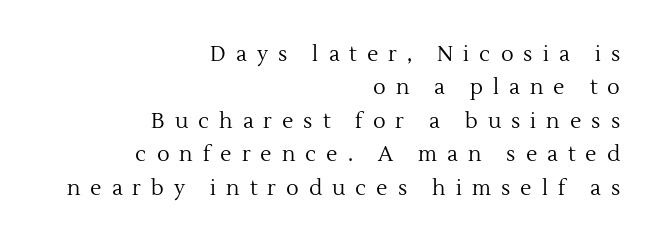
The specimen omits any rule beneath the text block's lines. Does the leading feel generous? No, just average. Honestly, the letter spacing is so wide it's the main thing you notice. Nothing heavy about these letters — not bold at all.
